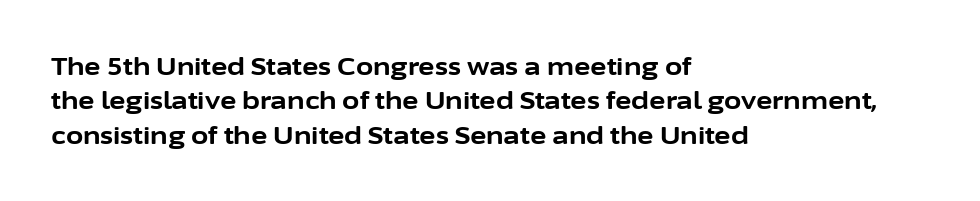
{"italic": "no", "bold": "yes", "underline": "no", "align": "left", "line_spacing": "normal", "line_spacing_ratio": 1.38, "letter_spacing": "normal", "letter_spacing_em": 0.0, "glyph_px": 25}
